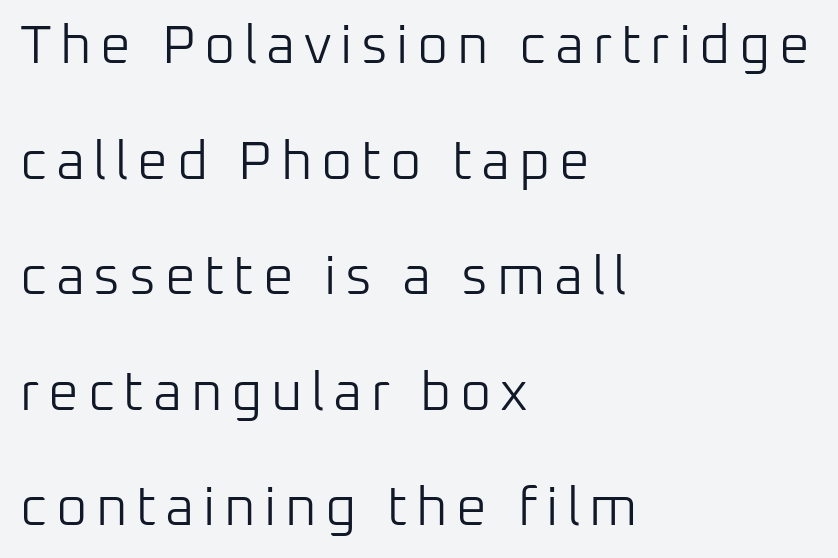
{"serif": "no", "italic": "no", "bold": "no", "weight": "light", "width": "normal", "stroke_contrast": "low", "x_height": "medium", "monospaced": "no", "underline": "no", "align": "left", "line_spacing": "loose", "line_spacing_ratio": 2.14, "glyph_px": 54}
